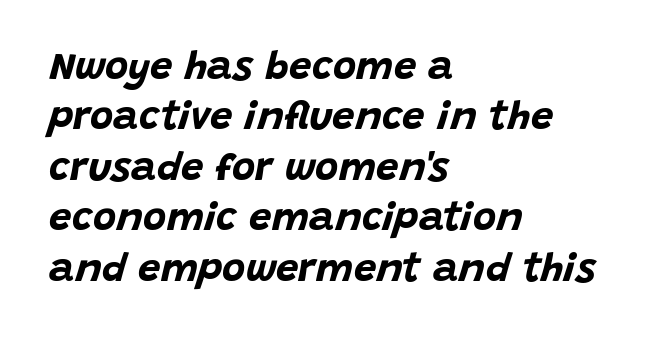
The image shows 40 px bold type, italic (leaning right); set left-aligned, normal line spacing (1.26x), normal letter spacing, not underlined; low stroke contrast and a large x-height.
